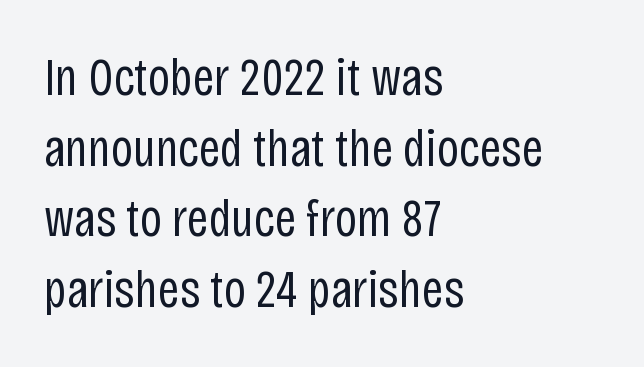
Is there any slant? The stems are plumb. The typeface chosen for these lines omits serifs. You could not count columns in this text — the font is proportionally spaced. The rendering anchors every line to the left-hand side. Horizontal bands of white between lines are of average thickness.
